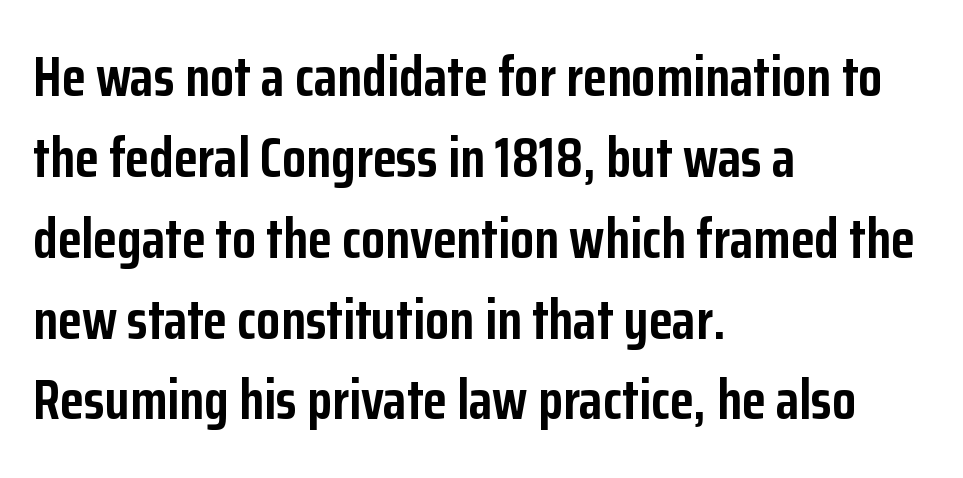
Q: Is the text bold? A: Yes.
Q: Is the text italic (slanted)? A: No, it is upright.
Q: Is the typeface a serif or a sans-serif typeface? A: Sans-serif.
Q: Is the text underlined? A: No.
Q: How is the paragraph aligned? A: Left-aligned.
Q: Is the spacing between letters normal or unusually wide? A: Normal.
Q: Is the spacing between lines tight, normal or loose? A: Normal.
Q: Width (condensed, normal, or wide)? A: Condensed.
Q: Stroke contrast? A: Low.
Q: x-height? A: Medium.
Q: Monospaced? A: No.
